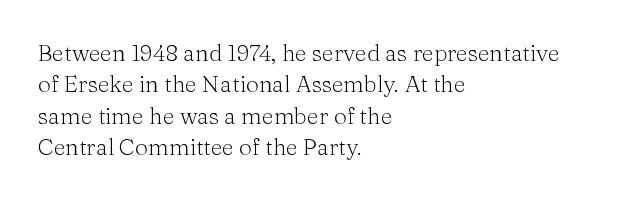
One glance says typical: line gaps are just what's usual. What stands out about the letter spacing? Nothing — it is the standard amount. This reads as an unemphasized weight, regular at the heaviest. The text block is weighted toward the left margin, trailing off unevenly rightward. Descender tails drop into unmarked territory. The specimen reads as upright at a glance.
